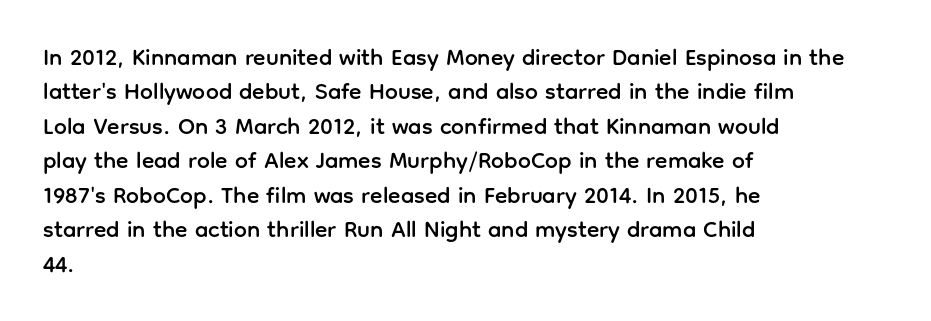
Q: Is the text italic (slanted)? A: No, it is upright.
Q: Is the text underlined? A: No.
Q: How is the paragraph aligned? A: Left-aligned.
Q: Is the spacing between letters normal or unusually wide? A: Normal.
Q: Is the spacing between lines tight, normal or loose? A: Normal.
